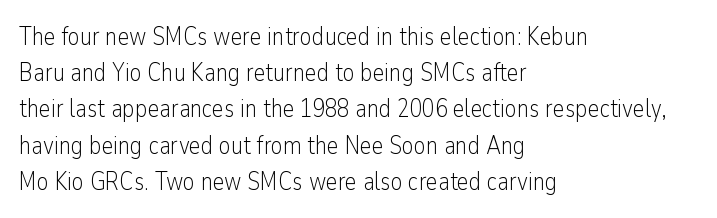
The image shows 25 px text type, upright; set left-aligned, normal line spacing (1.45x), normal letter spacing, not underlined.
